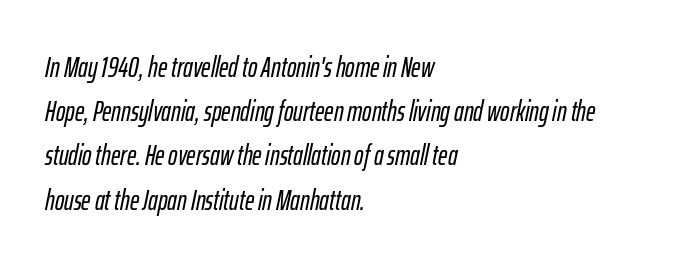
The image shows 28 px condensed type, italic (leaning right); set left-aligned, normal line spacing (1.58x), normal letter spacing, not underlined; low stroke contrast and a medium x-height.
